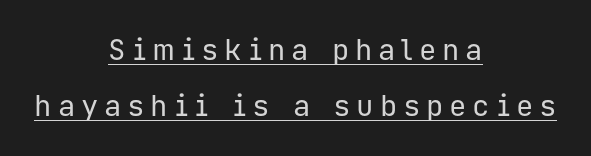
The image shows 29 px regular-weight sans-serif type, upright, monospaced; set centered, loose line spacing (1.94x), unusually wide letter spacing (+0.2 em), underlined; low stroke contrast and a medium x-height.
